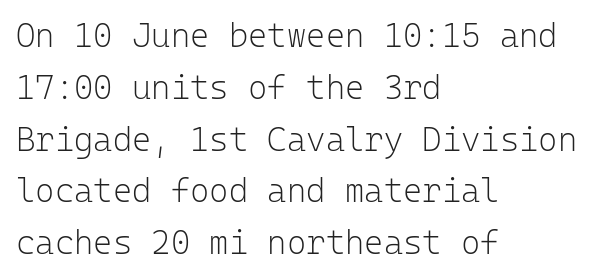
Q: Is the text bold? A: No.
Q: Is the text italic (slanted)? A: No, it is upright.
Q: Is the typeface a serif or a sans-serif typeface? A: Sans-serif.
Q: Is the text underlined? A: No.
Q: How is the paragraph aligned? A: Left-aligned.
Q: Is the spacing between letters normal or unusually wide? A: Normal.
Q: Is the spacing between lines tight, normal or loose? A: Normal.
Q: Width (condensed, normal, or wide)? A: Normal.
Q: Stroke contrast? A: Low.
Q: x-height? A: Medium.
Q: Monospaced? A: Yes.
